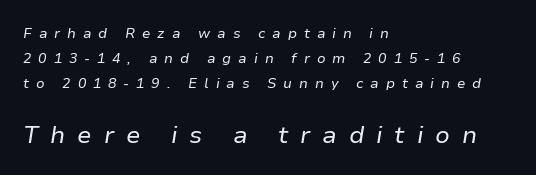
The image shows 24 px text type, italic (leaning right); set left-aligned, line spacing 1.8x, unusually wide letter spacing (+0.49 em), not underlined; the second (bottom) block is 1.71x larger.
